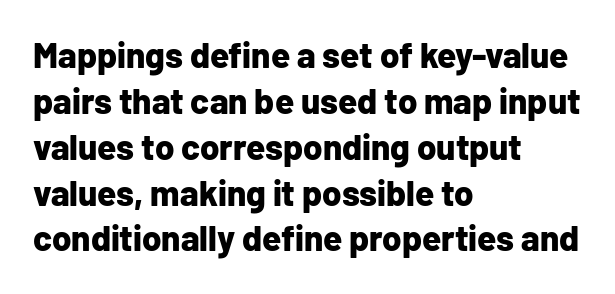
{"serif": "no", "italic": "no", "bold": "yes", "weight": "bold", "width": "normal", "stroke_contrast": "low", "x_height": "medium", "monospaced": "no", "underline": "no", "align": "left", "line_spacing": "normal", "line_spacing_ratio": 1.31, "letter_spacing": "normal", "letter_spacing_em": 0.0, "glyph_px": 35}
